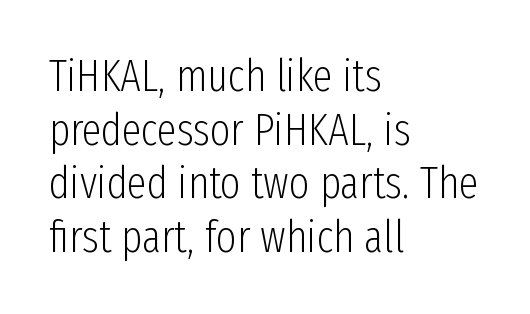
Q: Is the text bold? A: No.
Q: Is the text italic (slanted)? A: No, it is upright.
Q: Is the typeface a serif or a sans-serif typeface? A: Sans-serif.
Q: Is the text underlined? A: No.
Q: How is the paragraph aligned? A: Left-aligned.
Q: Is the spacing between letters normal or unusually wide? A: Normal.
Q: Width (condensed, normal, or wide)? A: Condensed.
Q: Stroke contrast? A: Low.
Q: x-height? A: Medium.
Q: Monospaced? A: No.
